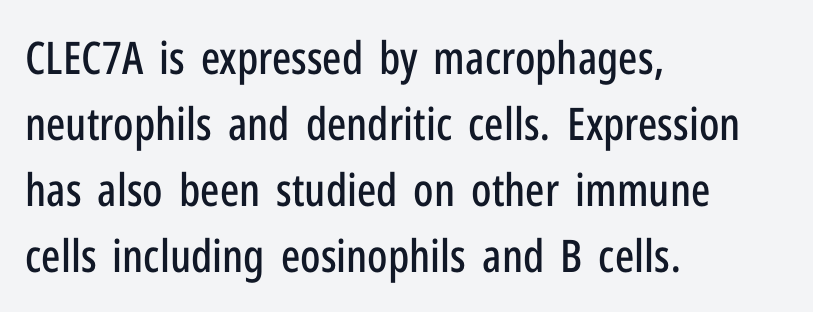
Q: Is the text italic (slanted)? A: No, it is upright.
Q: Is the typeface a serif or a sans-serif typeface? A: Sans-serif.
Q: Is the text underlined? A: No.
Q: How is the paragraph aligned? A: Left-aligned.
Q: Is the spacing between letters normal or unusually wide? A: Normal.
Q: Is the spacing between lines tight, normal or loose? A: Normal.
Q: Width (condensed, normal, or wide)? A: Condensed.
Q: Stroke contrast? A: Low.
Q: x-height? A: Medium.
Q: Monospaced? A: No.
